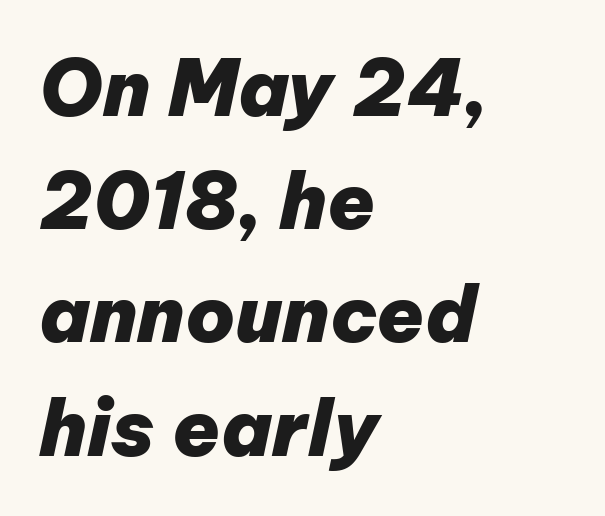
The image shows 77 px heavy type, italic (leaning right); set left-aligned, normal line spacing (1.47x), normal letter spacing, not underlined; low stroke contrast and a medium x-height.
